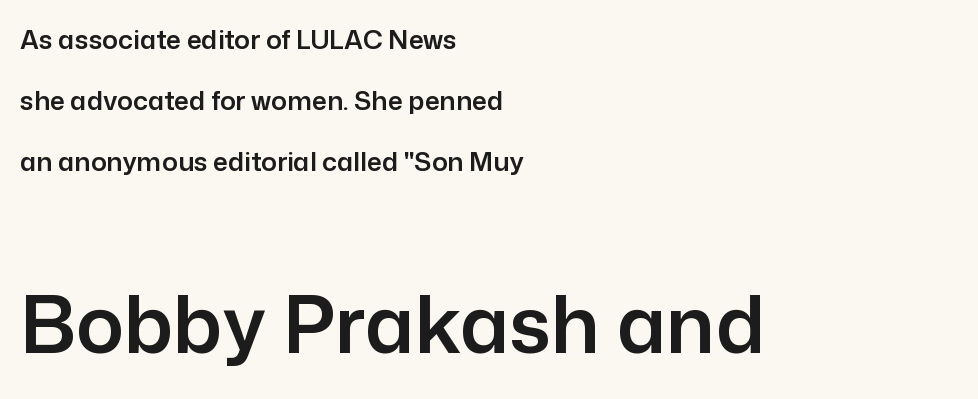
Q: Is the text italic (slanted)? A: No, it is upright.
Q: Is the typeface a serif or a sans-serif typeface? A: Sans-serif.
Q: Is the text underlined? A: No.
Q: How is the paragraph aligned? A: Left-aligned.
Q: Is the spacing between letters normal or unusually wide? A: Normal.
Q: Is the spacing between lines tight, normal or loose? A: Loose.
Q: Which block of text is set in a larger size, the first (top) or the second (bottom)? A: The second (bottom) one.
Q: Width (condensed, normal, or wide)? A: Normal.
Q: Stroke contrast? A: Low.
Q: x-height? A: Medium.
Q: Monospaced? A: No.
